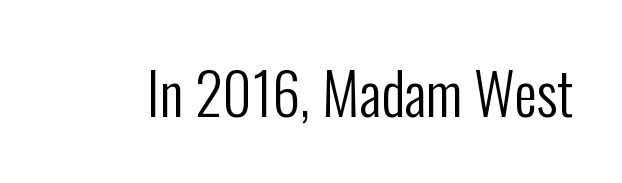
The image shows 57 px regular-weight, condensed sans-serif type, upright; set normal letter spacing, not underlined; low stroke contrast and a medium x-height.
